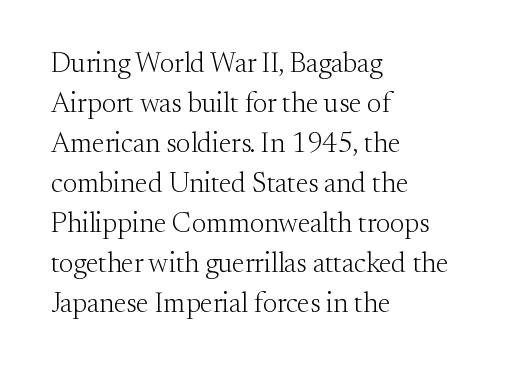
Q: Is the text bold? A: No.
Q: Is the text italic (slanted)? A: No, it is upright.
Q: Is the typeface a serif or a sans-serif typeface? A: Serif.
Q: Is the text underlined? A: No.
Q: How is the paragraph aligned? A: Left-aligned.
Q: Is the spacing between letters normal or unusually wide? A: Normal.
Q: Is the spacing between lines tight, normal or loose? A: Normal.
Q: Width (condensed, normal, or wide)? A: Normal.
Q: Stroke contrast? A: Medium.
Q: x-height? A: Small.
Q: Monospaced? A: No.
